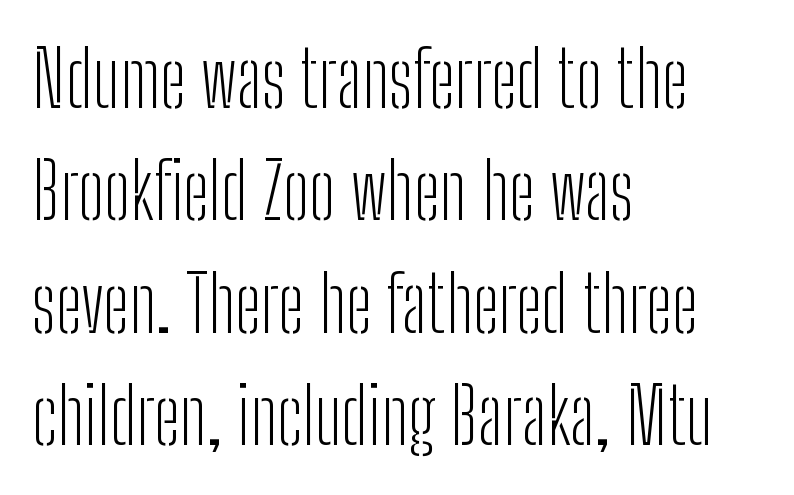
Q: Is the text bold? A: No.
Q: Is the text italic (slanted)? A: No, it is upright.
Q: Is the typeface a serif or a sans-serif typeface? A: Sans-serif.
Q: Is the text underlined? A: No.
Q: How is the paragraph aligned? A: Left-aligned.
Q: Is the spacing between letters normal or unusually wide? A: Normal.
Q: Is the spacing between lines tight, normal or loose? A: Normal.
Q: Width (condensed, normal, or wide)? A: Condensed.
Q: Stroke contrast? A: Low.
Q: x-height? A: Medium.
Q: Monospaced? A: No.
